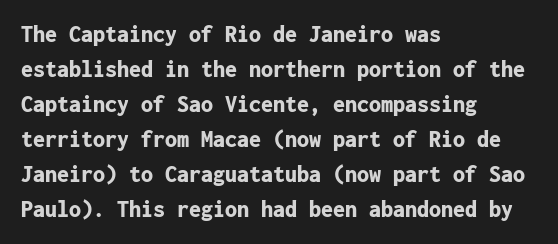
{"italic": "no", "bold": "yes", "underline": "no", "align": "left", "line_spacing": "normal", "line_spacing_ratio": 1.46, "letter_spacing": "normal", "letter_spacing_em": 0.0, "glyph_px": 24}
